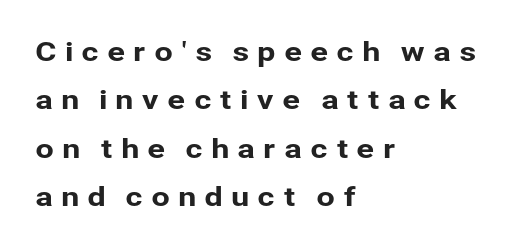
Italic: no, the glyphs are upright roman. Is the letter spacing exaggerated? Yes — the characters are pushed far apart. Horizontal alignment here is leftward, the default for most running prose. The string is rendered with underlining switched off.
